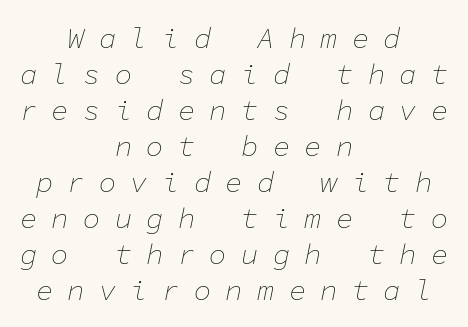
{"italic": "yes", "lean": "right", "slant_degrees": 11, "bold": "no", "weight": "thin", "width": "normal", "stroke_contrast": "low", "x_height": "medium", "monospaced": "yes", "underline": "no", "align": "center", "line_spacing_ratio": 1.24, "letter_spacing": "wide", "letter_spacing_em": 0.49, "glyph_px": 29}
